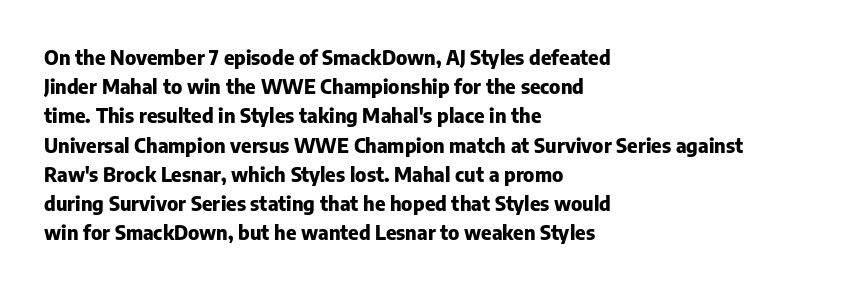
Q: Is the text bold? A: Yes.
Q: Is the text italic (slanted)? A: No, it is upright.
Q: Is the text underlined? A: No.
Q: How is the paragraph aligned? A: Left-aligned.
Q: Is the spacing between letters normal or unusually wide? A: Normal.
Q: Is the spacing between lines tight, normal or loose? A: Normal.
